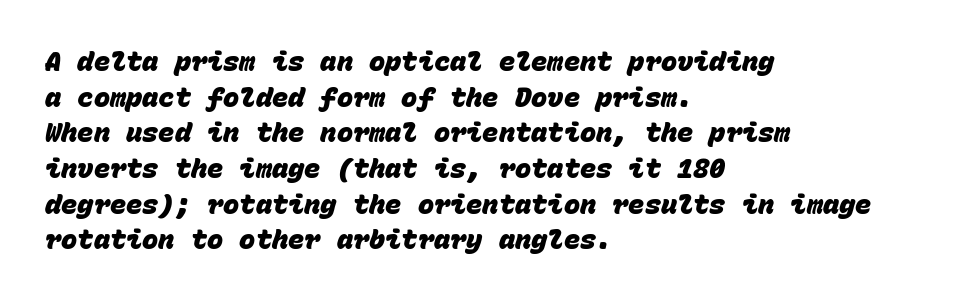
The image shows 27 px bold type; set left-aligned, normal line spacing (1.32x), normal letter spacing, not underlined.
